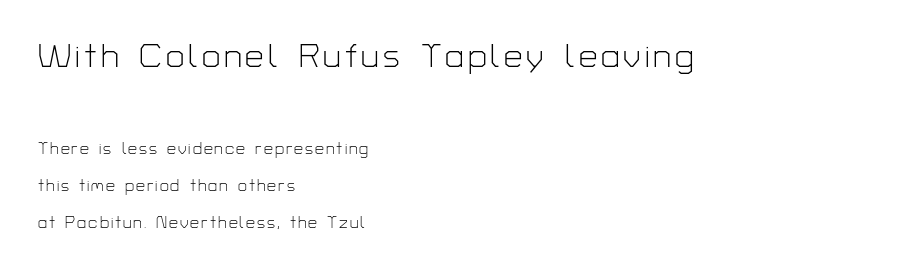
{"serif": "no", "italic": "no", "bold": "no", "weight": "light", "width": "normal", "stroke_contrast": "low", "x_height": "medium", "monospaced": "no", "underline": "no", "align": "left", "line_spacing": "loose", "line_spacing_ratio": 2.3, "larger_block": "first", "size_ratio": 2.06, "glyph_px": 33}
